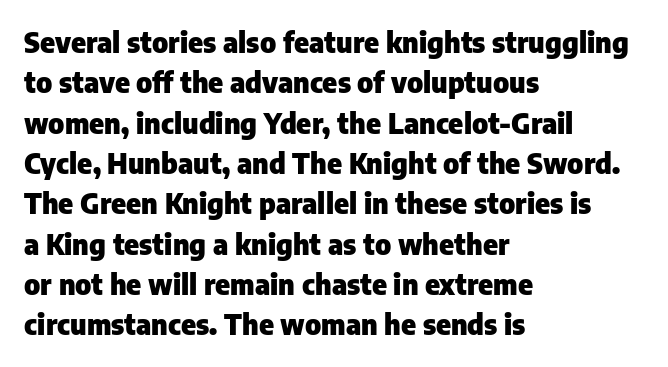
{"serif": "no", "italic": "no", "bold": "yes", "weight": "heavy", "width": "normal", "stroke_contrast": "low", "x_height": "medium", "monospaced": "no", "underline": "no", "align": "left", "line_spacing": "normal", "line_spacing_ratio": 1.44, "letter_spacing": "normal", "letter_spacing_em": 0.0, "glyph_px": 28}
